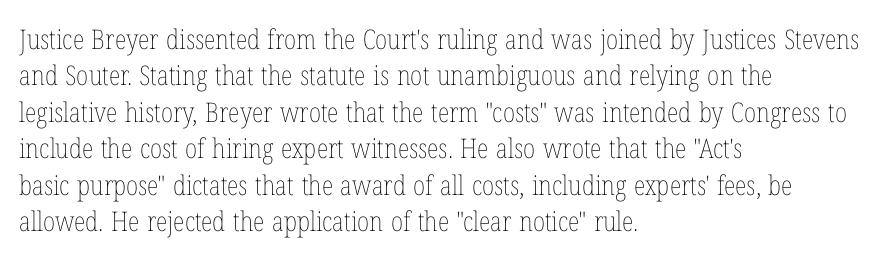
The image shows 27 px text type, upright; set left-aligned, normal line spacing (1.35x), normal letter spacing, not underlined.
